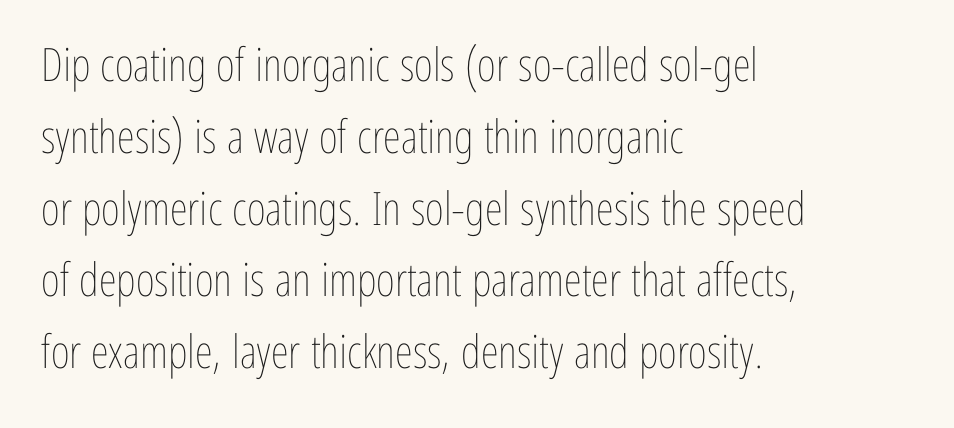
The paragraph has a hard left edge and a soft right edge. Every stem runs plumb, perpendicular to the baseline. Honestly, the letter spacing is just normal — you wouldn't notice it. Any mark beneath the type? The region is blank. Think of a printed novel: that variable character pitch is what you see here.
